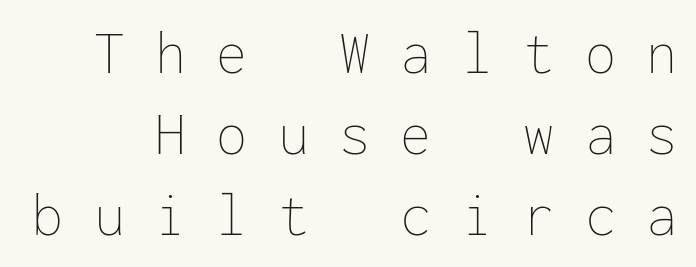
Q: Is the text bold? A: No.
Q: Is the text italic (slanted)? A: No, it is upright.
Q: Is the text underlined? A: No.
Q: Is the spacing between letters normal or unusually wide? A: Unusually wide.
Q: Is the spacing between lines tight, normal or loose? A: Normal.
Q: Width (condensed, normal, or wide)? A: Normal.
Q: Stroke contrast? A: Low.
Q: x-height? A: Medium.
Q: Monospaced? A: Yes.
